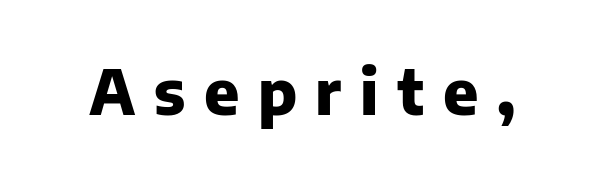
The image shows 62 px heavy sans-serif type, upright; set unusually wide letter spacing (+0.3 em), not underlined; low stroke contrast and a medium x-height.
